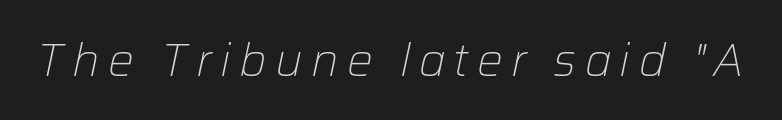
Q: Is the text bold? A: No.
Q: Is the text italic (slanted)? A: Yes, it leans right by about 12 degrees.
Q: Is the text underlined? A: No.
Q: Width (condensed, normal, or wide)? A: Normal.
Q: Stroke contrast? A: Low.
Q: x-height? A: Medium.
Q: Monospaced? A: No.
